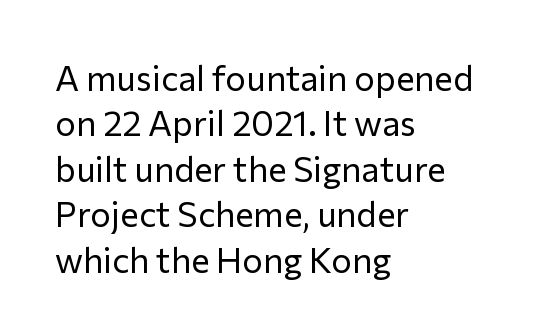
Q: Is the text bold? A: No.
Q: Is the text italic (slanted)? A: No, it is upright.
Q: Is the typeface a serif or a sans-serif typeface? A: Sans-serif.
Q: Is the text underlined? A: No.
Q: How is the paragraph aligned? A: Left-aligned.
Q: Is the spacing between letters normal or unusually wide? A: Normal.
Q: Is the spacing between lines tight, normal or loose? A: Normal.
Q: Width (condensed, normal, or wide)? A: Normal.
Q: Stroke contrast? A: Low.
Q: x-height? A: Medium.
Q: Monospaced? A: No.
